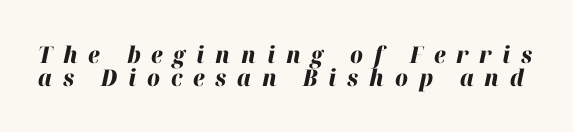
Q: Is the text bold? A: Yes.
Q: Is the text italic (slanted)? A: Yes, it leans right by about 12 degrees.
Q: Is the text underlined? A: No.
Q: Is the spacing between letters normal or unusually wide? A: Unusually wide.
Q: Is the spacing between lines tight, normal or loose? A: Tight.
